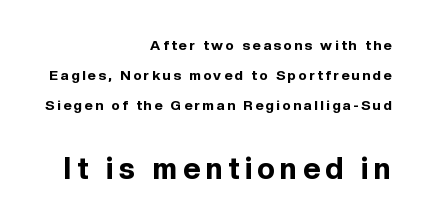
The image shows 30 px bold sans-serif type, upright; set right-aligned, loose line spacing (2.15x), not underlined; the second (bottom) block is 2.14x larger; a medium x-height.
